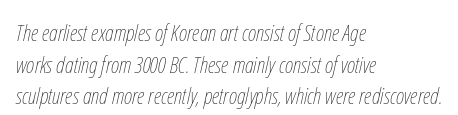
Emphasis-style slanted type is in use. Each line starts at the same left margin while the right side varies. Words float on clear page, feet unadorned. The block of text has a typical density, with ordinary space between rows. The horizontal fit of the characters is conventional and even. Stem width sits at or under what a default text font uses.
